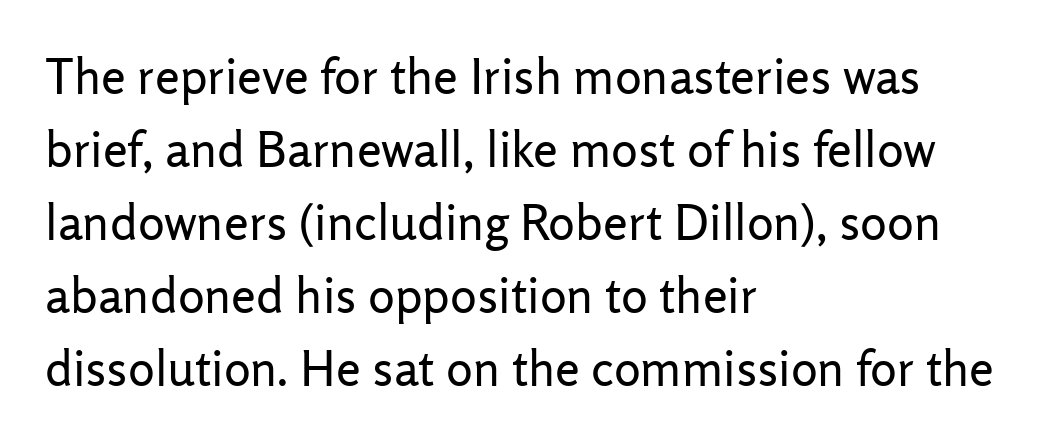
The image shows 50 px regular-weight sans-serif type, upright; set left-aligned, normal line spacing (1.46x), normal letter spacing, not underlined; low stroke contrast and a medium x-height.
